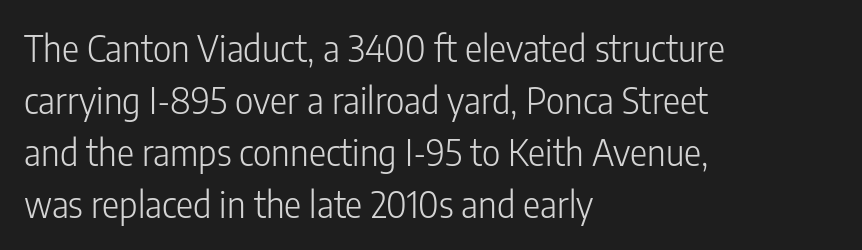
Q: Is the text bold? A: No.
Q: Is the text italic (slanted)? A: No, it is upright.
Q: Is the typeface a serif or a sans-serif typeface? A: Sans-serif.
Q: Is the text underlined? A: No.
Q: How is the paragraph aligned? A: Left-aligned.
Q: Is the spacing between letters normal or unusually wide? A: Normal.
Q: Is the spacing between lines tight, normal or loose? A: Normal.
Q: Width (condensed, normal, or wide)? A: Condensed.
Q: Stroke contrast? A: Low.
Q: x-height? A: Medium.
Q: Monospaced? A: No.
